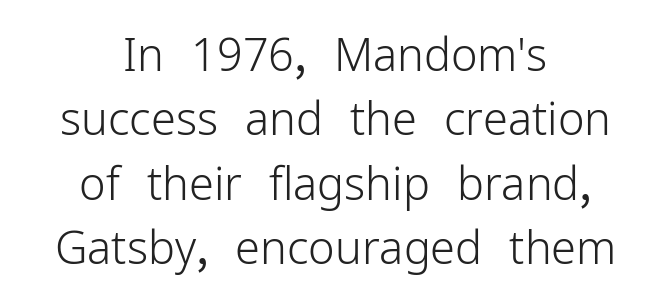
{"serif": "no", "italic": "no", "bold": "no", "weight": "light", "width": "normal", "stroke_contrast": "low", "x_height": "medium", "monospaced": "no", "underline": "no", "align": "center", "line_spacing": "normal", "line_spacing_ratio": 1.43, "letter_spacing": "normal", "letter_spacing_em": 0.0, "glyph_px": 45}
